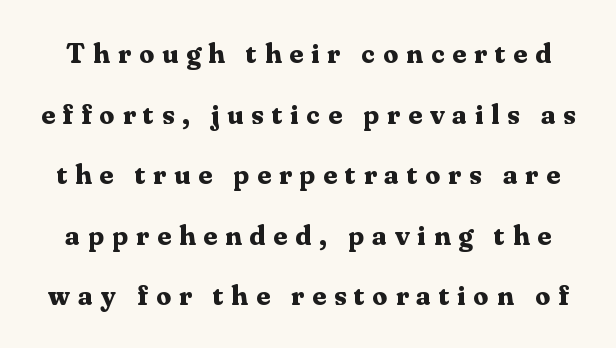
Q: Is the text bold? A: Yes.
Q: Is the text italic (slanted)? A: No, it is upright.
Q: Is the typeface a serif or a sans-serif typeface? A: Serif.
Q: Is the text underlined? A: No.
Q: Is the spacing between letters normal or unusually wide? A: Unusually wide.
Q: Is the spacing between lines tight, normal or loose? A: Loose.
Q: Width (condensed, normal, or wide)? A: Normal.
Q: Stroke contrast? A: Medium.
Q: x-height? A: Small.
Q: Monospaced? A: No.
